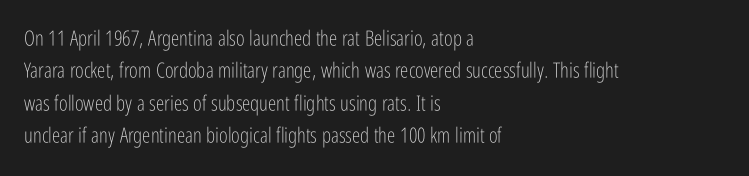
Q: Is the text bold? A: No.
Q: Is the text italic (slanted)? A: No, it is upright.
Q: Is the text underlined? A: No.
Q: How is the paragraph aligned? A: Left-aligned.
Q: Is the spacing between letters normal or unusually wide? A: Normal.
Q: Is the spacing between lines tight, normal or loose? A: Normal.
